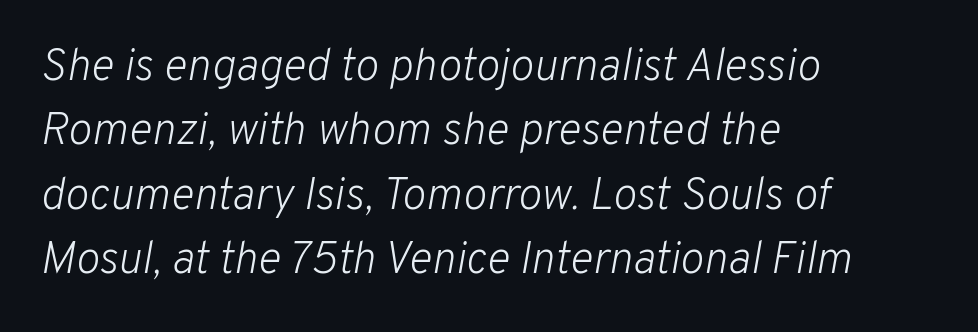
Q: Is the text bold? A: No.
Q: Is the text italic (slanted)? A: Yes, it leans right by about 10 degrees.
Q: Is the text underlined? A: No.
Q: How is the paragraph aligned? A: Left-aligned.
Q: Is the spacing between letters normal or unusually wide? A: Normal.
Q: Is the spacing between lines tight, normal or loose? A: Normal.
Q: Width (condensed, normal, or wide)? A: Normal.
Q: Stroke contrast? A: Low.
Q: x-height? A: Medium.
Q: Monospaced? A: No.
